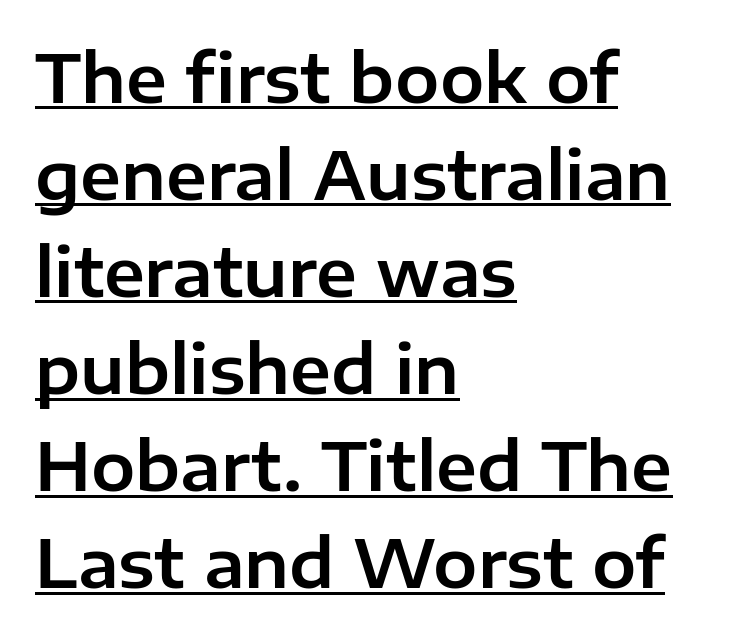
Q: Is the text italic (slanted)? A: No, it is upright.
Q: Is the typeface a serif or a sans-serif typeface? A: Sans-serif.
Q: Is the text underlined? A: Yes.
Q: How is the paragraph aligned? A: Left-aligned.
Q: Is the spacing between letters normal or unusually wide? A: Normal.
Q: Is the spacing between lines tight, normal or loose? A: Normal.
Q: Width (condensed, normal, or wide)? A: Normal.
Q: Stroke contrast? A: Low.
Q: x-height? A: Medium.
Q: Monospaced? A: No.
